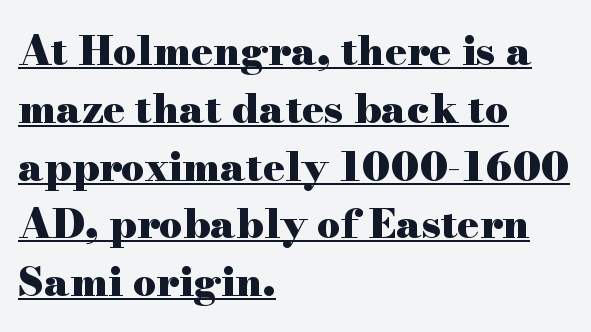
Is this a sans? No — the strokes have serifs. Teacher's note: observe the even left margin — that is flush-left alignment. Tracking value appears to be zero — textbook default spacing. Stroke thickness is high; the sample reads as a true bold.
